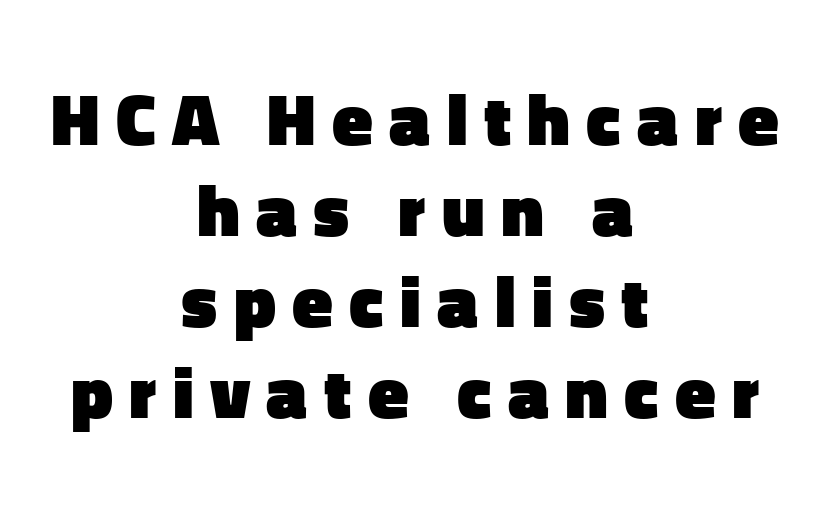
{"serif": "no", "italic": "no", "bold": "yes", "weight": "heavy", "width": "normal", "stroke_contrast": "low", "x_height": "medium", "monospaced": "no", "underline": "no", "align": "center", "line_spacing_ratio": 1.23, "letter_spacing": "wide", "letter_spacing_em": 0.22, "glyph_px": 74}
